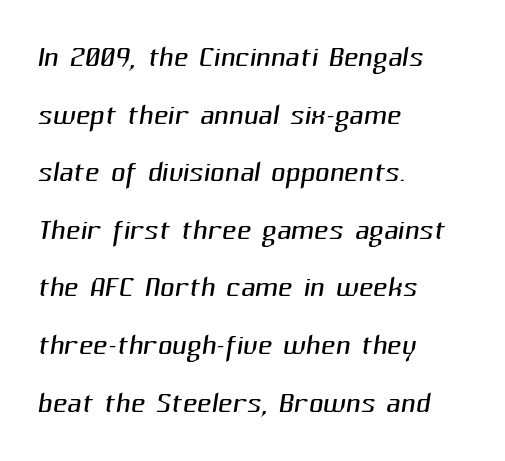
Q: Is the text bold? A: No.
Q: Is the typeface a serif or a sans-serif typeface? A: Sans-serif.
Q: Is the text underlined? A: No.
Q: How is the paragraph aligned? A: Left-aligned.
Q: Is the spacing between letters normal or unusually wide? A: Normal.
Q: Is the spacing between lines tight, normal or loose? A: Normal.
Q: Width (condensed, normal, or wide)? A: Normal.
Q: Stroke contrast? A: Medium.
Q: x-height? A: Medium.
Q: Monospaced? A: No.
